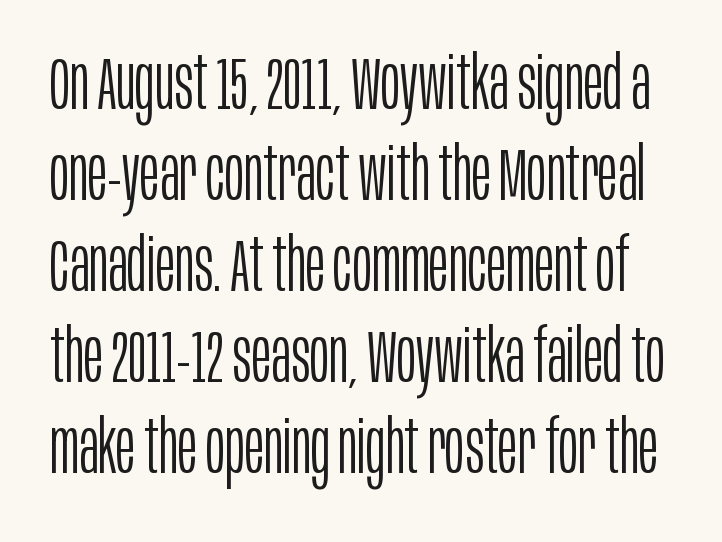
The image shows 74 px light, condensed sans-serif type, upright; set line spacing 1.23x, normal letter spacing, not underlined; low stroke contrast and a large x-height.
